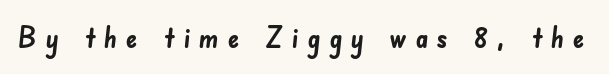
The passage shown is typed in a proportional face where columns would drift. Notice how thick the strokes are: this is what a full bold looks like. The font family rendered here belongs to the sans-serif group. The gap between lines stays unmarked. This sample uses expanded letter spacing, leaving extra air between glyphs.
